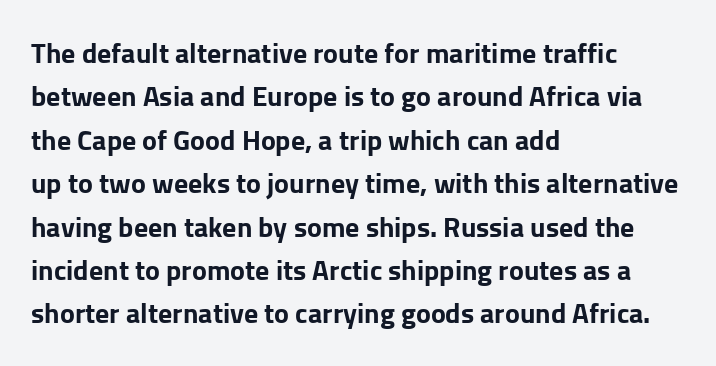
This sample uses plain, unmodified letter spacing. Pretty heavy lettering here — definitely bold. Descenders are the only things crossing below the line. I'd call this a sans setting — the letters go barefoot. Characters remain perfectly vertical along every line. Horizontally, the lines are justified to the leading edge only.
